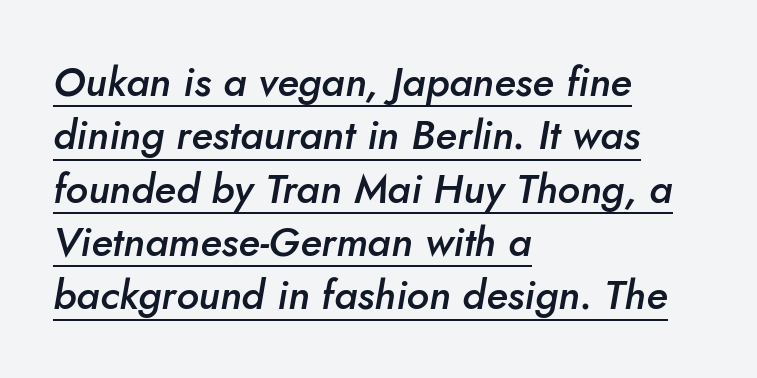
The image shows 41 px semibold type, italic (leaning right); set left-aligned, normal line spacing (1.3x), normal letter spacing, underlined; low stroke contrast and a small x-height.
